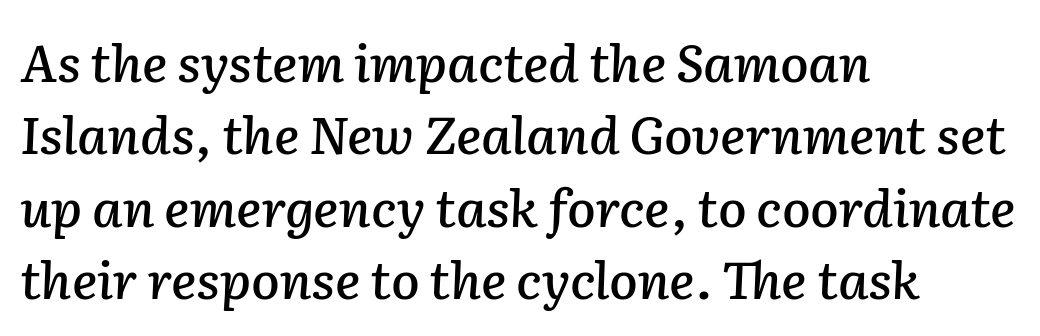
Is this a fixed-width face? No — the glyphs have proportional, varying widths. Nobody drew a line under any word here. Does the copy run flush right? No — it runs flush left. Characters are canted at an angle relative to the baseline's perpendicular. The gaps between neighbouring characters are ordinary and unremarkable. Baseline-to-baseline distance is the conventional proportion of letter height.
